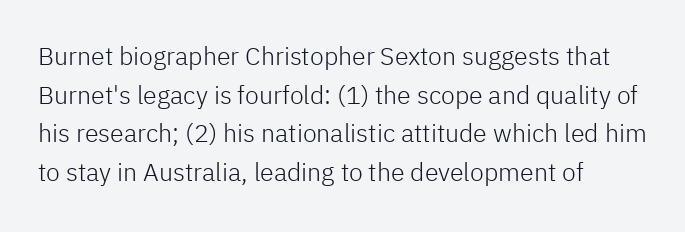
The image shows 25 px text type, upright; set left-aligned, normal line spacing (1.55x), normal letter spacing, not underlined.
